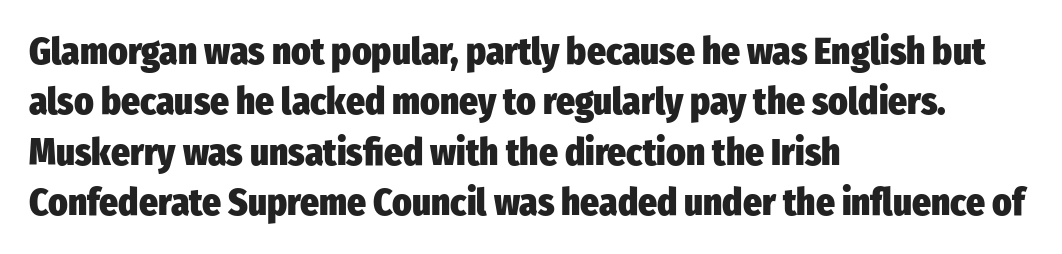
The image shows 37 px heavy, condensed sans-serif type, upright; set left-aligned, normal line spacing (1.36x), normal letter spacing, not underlined; low stroke contrast and a medium x-height.
